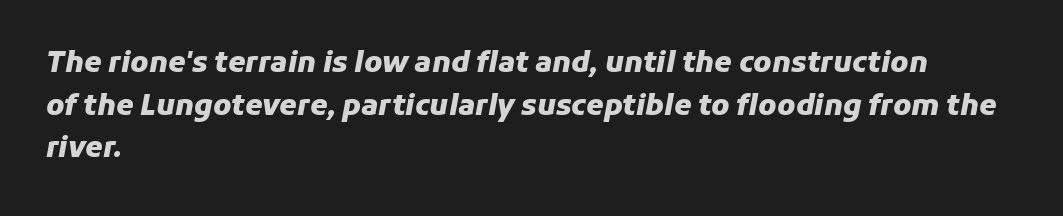
The image shows 28 px heavy type, italic (leaning right); set left-aligned, normal line spacing (1.52x), normal letter spacing, not underlined; low stroke contrast and a medium x-height.
